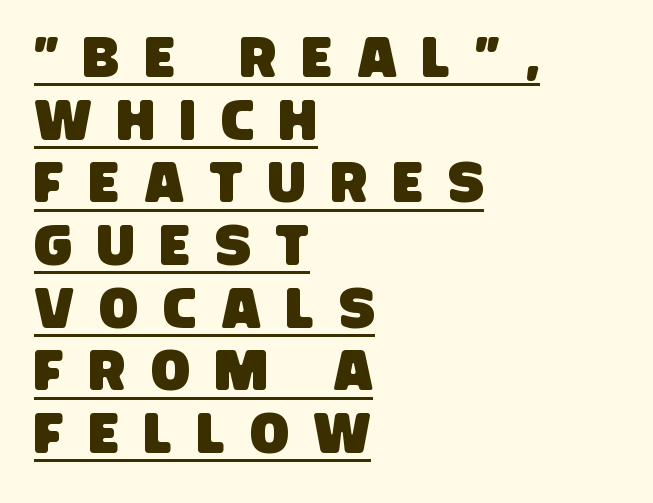
The image shows 57 px condensed sans-serif type; set left-aligned, tight line spacing (1.1x), unusually wide letter spacing (+0.44 em), underlined; low stroke contrast and a large x-height.
